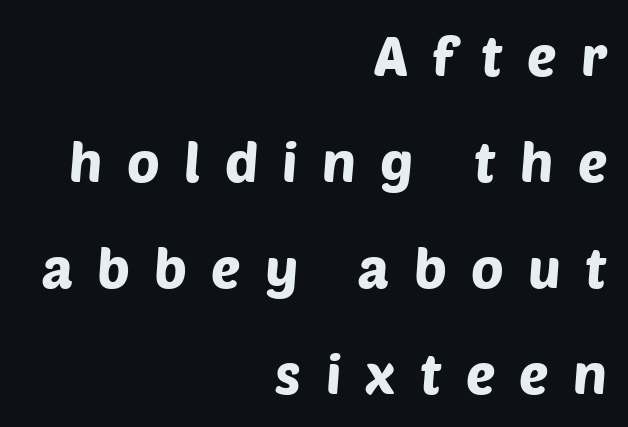
The image shows 55 px sans-serif type; set right-aligned, loose line spacing (1.93x), unusually wide letter spacing (+0.44 em), not underlined; low stroke contrast and a large x-height.
